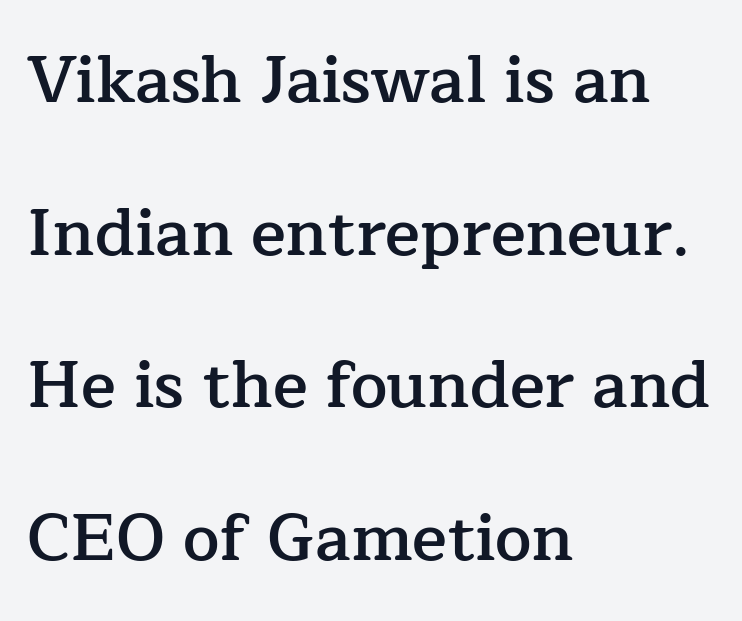
The image shows 65 px semibold serif type, upright; set left-aligned, loose line spacing (2.35x), normal letter spacing, not underlined; low stroke contrast and a medium x-height.
